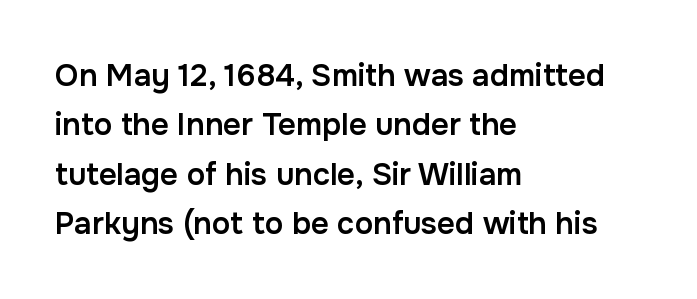
On the weight axis this lands at semibold, roughly 600. Each row of text sits above clean, open space. The passage shown has conventional tracking throughout. Note: no serifs on the glyphs.
